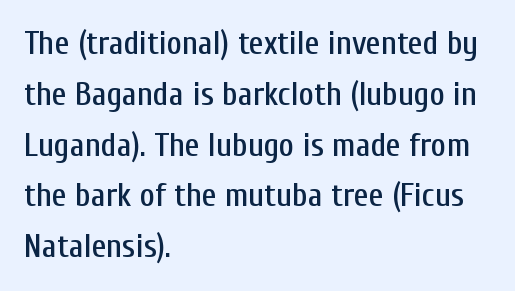
Q: Is the text italic (slanted)? A: No, it is upright.
Q: Is the typeface a serif or a sans-serif typeface? A: Sans-serif.
Q: Is the text underlined? A: No.
Q: How is the paragraph aligned? A: Left-aligned.
Q: Is the spacing between letters normal or unusually wide? A: Normal.
Q: Is the spacing between lines tight, normal or loose? A: Normal.
Q: Width (condensed, normal, or wide)? A: Condensed.
Q: Stroke contrast? A: Low.
Q: x-height? A: Medium.
Q: Monospaced? A: No.
